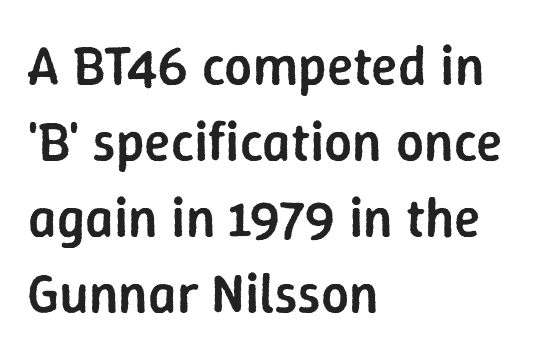
{"serif": "no", "italic": "no", "bold": "semi", "weight": "semibold", "width": "normal", "stroke_contrast": "low", "x_height": "medium", "monospaced": "no", "underline": "no", "align": "left", "line_spacing": "normal", "line_spacing_ratio": 1.38, "letter_spacing": "normal", "letter_spacing_em": 0.0, "glyph_px": 55}
